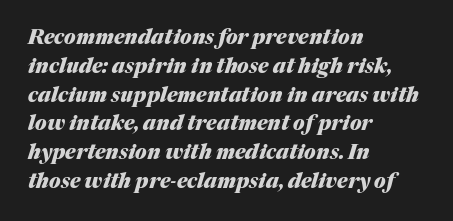
The image shows 20 px bold type, italic (leaning right); set left-aligned, normal line spacing (1.44x), normal letter spacing, not underlined.
